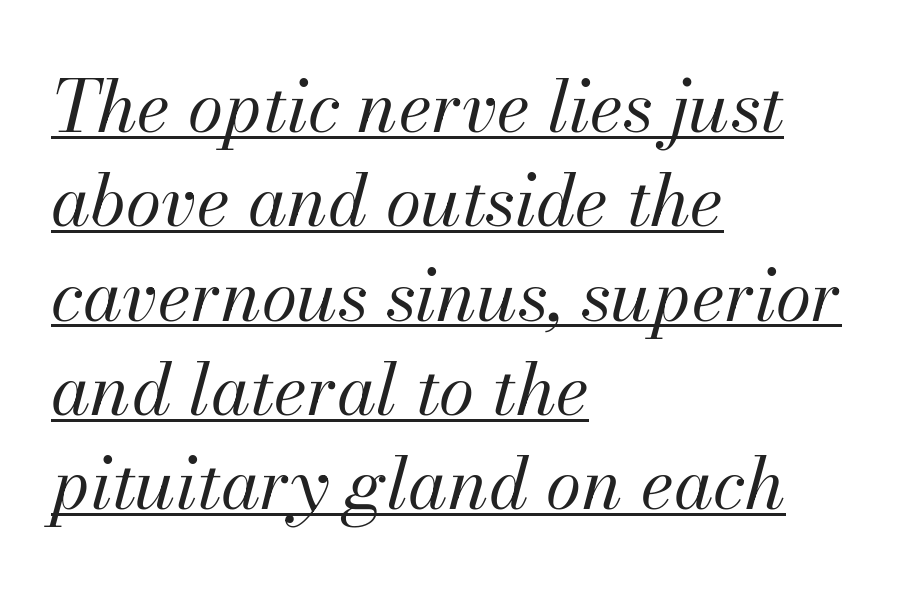
{"italic": "yes", "lean": "right", "slant_degrees": 13, "bold": "no", "weight": "regular", "width": "normal", "stroke_contrast": "medium", "x_height": "small", "monospaced": "no", "underline": "yes", "align": "left", "line_spacing": "normal", "line_spacing_ratio": 1.31, "letter_spacing": "normal", "letter_spacing_em": 0.0, "glyph_px": 72}
